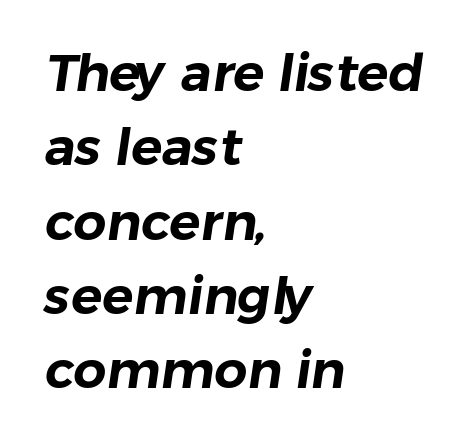
The image shows 52 px sans-serif type; set left-aligned, normal line spacing (1.43x), normal letter spacing, not underlined; low stroke contrast and a medium x-height.
